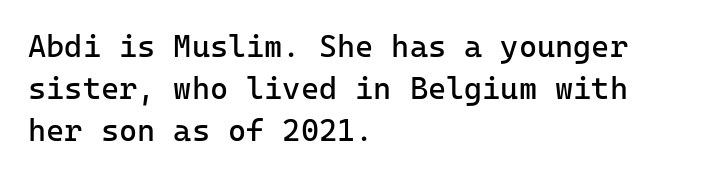
Evenly set lines give the paragraph a standard silhouette. This sample has the even, mechanical cadence of fixed-width lettering. Compared with a centered layout, this one pins lines to the left instead. The area under the type is left untouched. Every stem runs plumb, perpendicular to the baseline.
